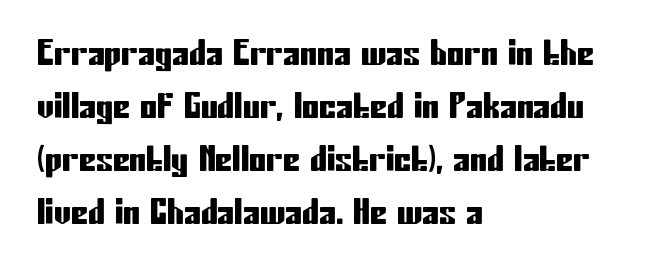
The image shows 34 px condensed sans-serif type, upright; set left-aligned, normal line spacing (1.56x), normal letter spacing, not underlined; low stroke contrast and a medium x-height.
